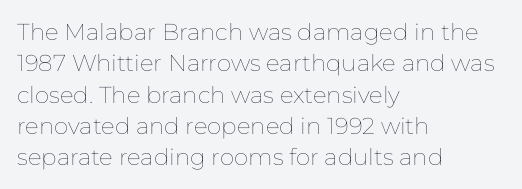
The image shows 23 px text type, upright; set left-aligned, normal line spacing (1.36x), normal letter spacing, not underlined.
